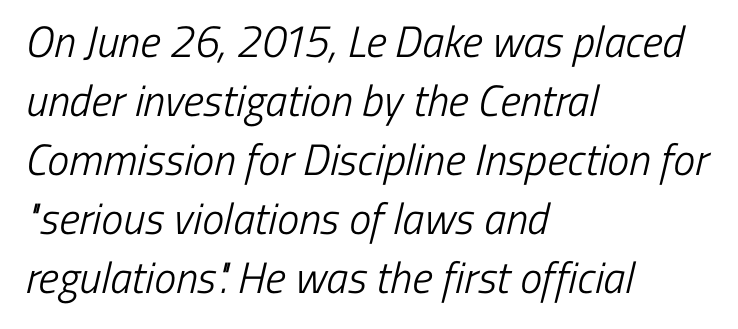
The image shows 44 px light, condensed sans-serif type; set left-aligned, normal line spacing (1.34x), normal letter spacing, not underlined; low stroke contrast and a medium x-height.
